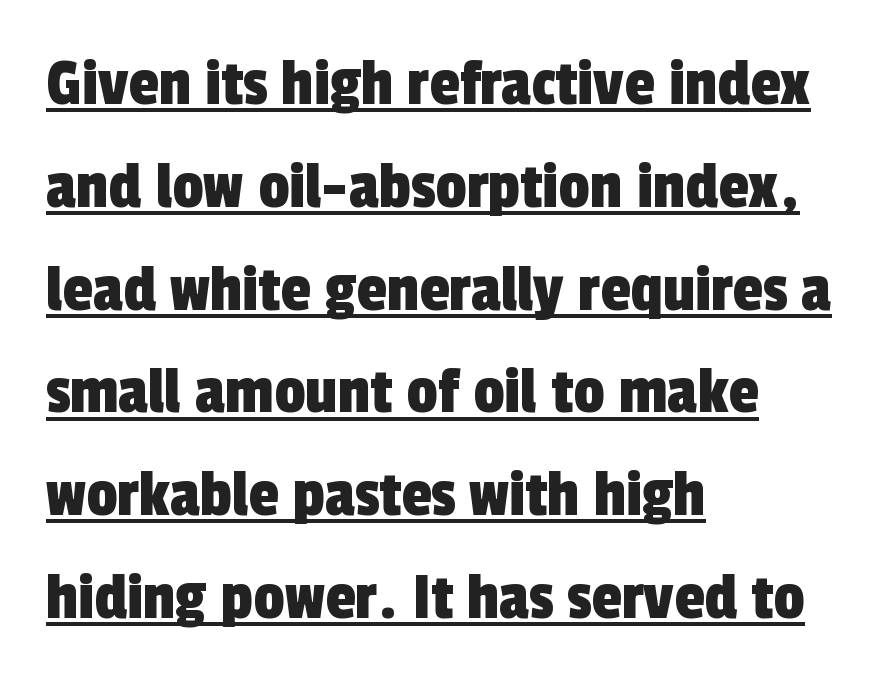
Q: Is the typeface a serif or a sans-serif typeface? A: Sans-serif.
Q: Is the text underlined? A: Yes.
Q: How is the paragraph aligned? A: Left-aligned.
Q: Is the spacing between letters normal or unusually wide? A: Normal.
Q: Is the spacing between lines tight, normal or loose? A: Normal.
Q: Width (condensed, normal, or wide)? A: Condensed.
Q: x-height? A: Medium.
Q: Monospaced? A: No.
